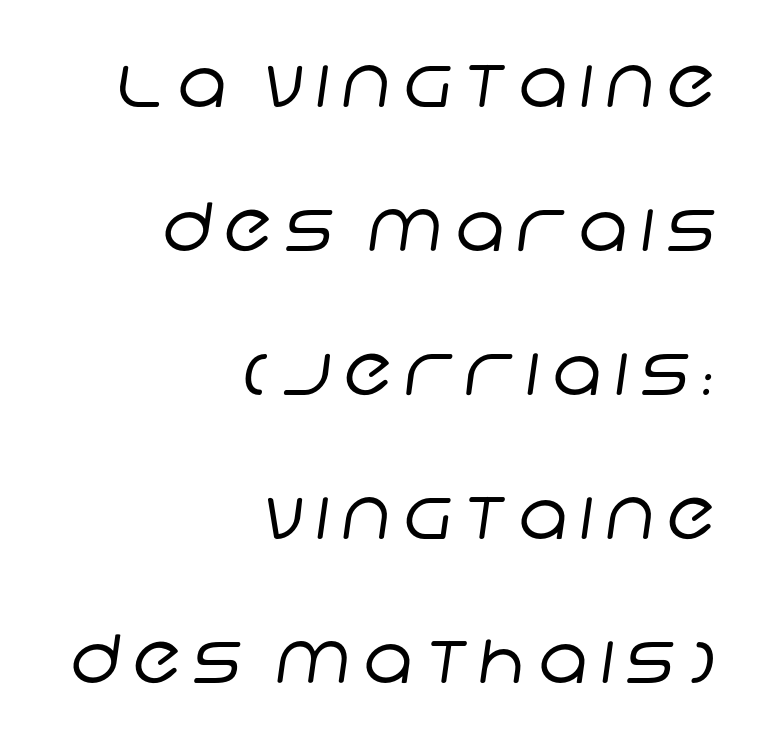
Letters rest on an invisible, unmarked baseline. These lines stack with their right ends in a neat column. These lines are rendered in a variable-pitch font. The weight tops out at a normal text grade.
